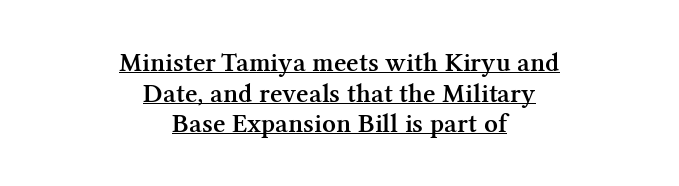
{"italic": "no", "bold": "semi", "underline": "yes", "align": "center", "line_spacing": "tight", "line_spacing_ratio": 1.13, "letter_spacing": "normal", "letter_spacing_em": 0.0, "glyph_px": 27}
